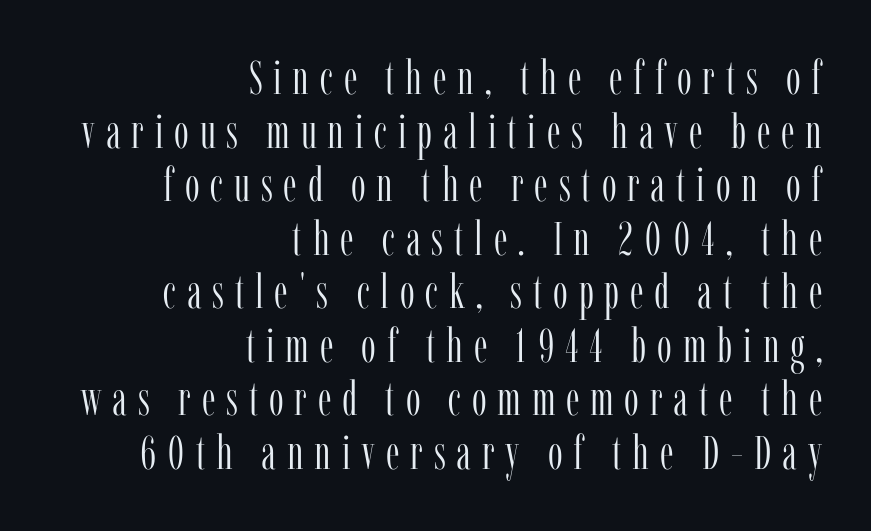
Q: Is the text bold? A: No.
Q: Is the text italic (slanted)? A: No, it is upright.
Q: Is the typeface a serif or a sans-serif typeface? A: Serif.
Q: Is the text underlined? A: No.
Q: How is the paragraph aligned? A: Right-aligned.
Q: Is the spacing between letters normal or unusually wide? A: Unusually wide.
Q: Is the spacing between lines tight, normal or loose? A: Tight.
Q: Width (condensed, normal, or wide)? A: Condensed.
Q: Stroke contrast? A: Low.
Q: x-height? A: Medium.
Q: Monospaced? A: No.
